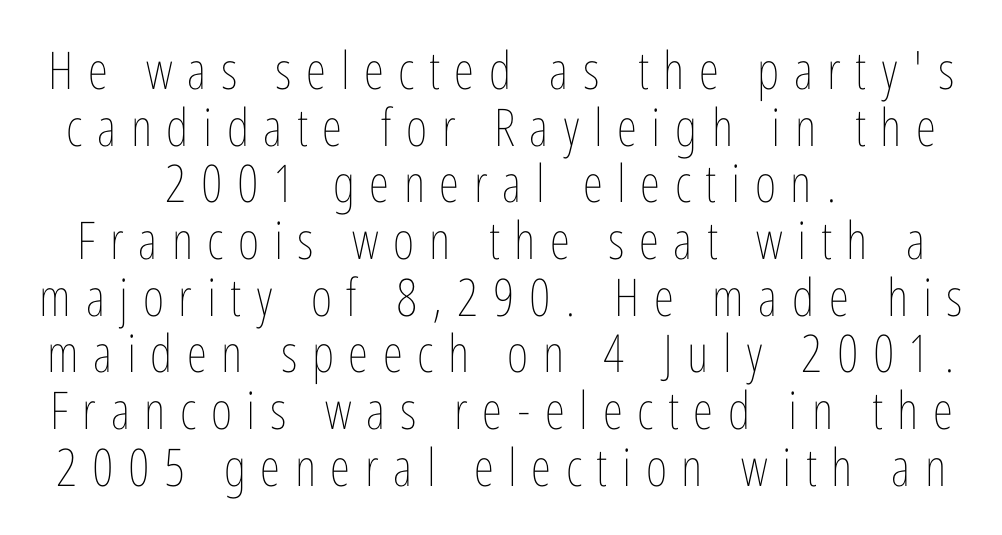
{"italic": "no", "bold": "no", "weight": "thin", "width": "condensed", "stroke_contrast": "low", "x_height": "medium", "monospaced": "no", "underline": "no", "align": "center", "line_spacing": "tight", "line_spacing_ratio": 1.09, "letter_spacing": "wide", "letter_spacing_em": 0.28, "glyph_px": 52}
